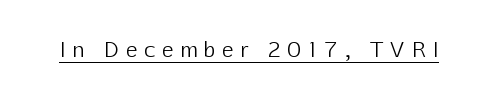
{"italic": "no", "bold": "no", "underline": "yes", "letter_spacing": "wide", "letter_spacing_em": 0.34, "glyph_px": 21}
